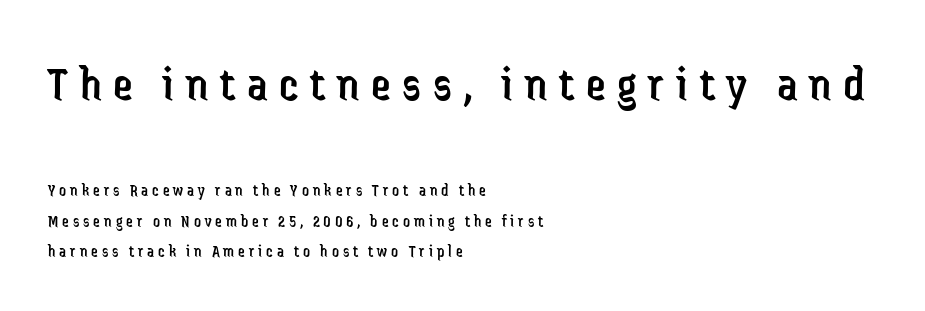
The image shows 50 px regular-weight, condensed sans-serif type, upright; set left-aligned, line spacing 1.8x, unusually wide letter spacing (+0.23 em), not underlined; the first (top) block is 2.94x larger; low stroke contrast and a medium x-height.
